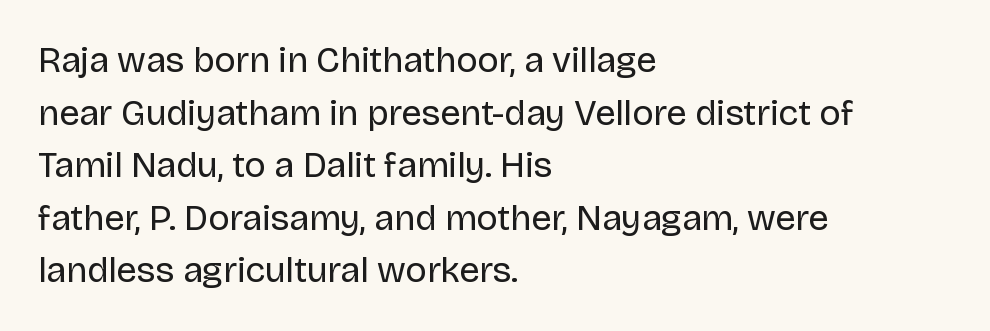
Q: Is the text bold? A: No.
Q: Is the text italic (slanted)? A: No, it is upright.
Q: Is the typeface a serif or a sans-serif typeface? A: Sans-serif.
Q: Is the text underlined? A: No.
Q: How is the paragraph aligned? A: Left-aligned.
Q: Is the spacing between letters normal or unusually wide? A: Normal.
Q: Is the spacing between lines tight, normal or loose? A: Normal.
Q: Width (condensed, normal, or wide)? A: Normal.
Q: Stroke contrast? A: Low.
Q: x-height? A: Large.
Q: Monospaced? A: No.
